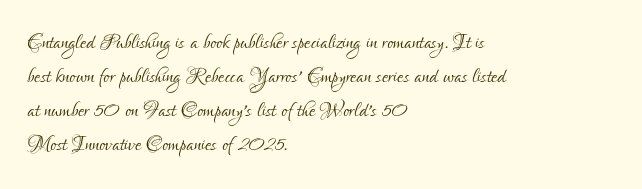
The image shows 28 px light, condensed sans-serif type; set left-aligned, line spacing 1.21x, normal letter spacing, not underlined; low stroke contrast and a small x-height.
